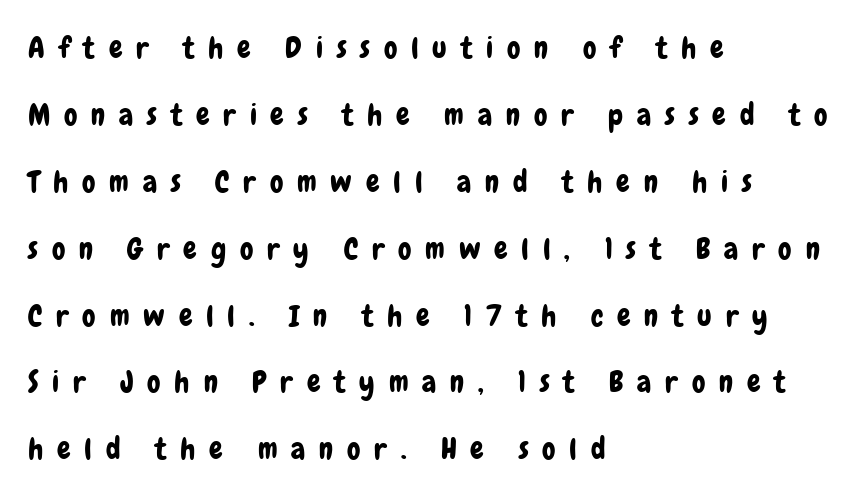
Typographically, this falls in the sans-serif category. Looks like regular typesetting: each glyph gets only the width it needs. The rag falls on the right side of this text block. Does the leading feel generous? Absolutely, it's lavish.
